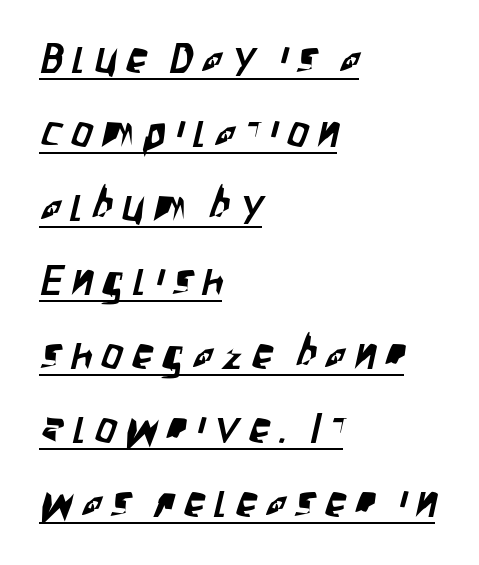
{"serif": "no", "width": "condensed", "stroke_contrast": "low", "x_height": "large", "monospaced": "no", "underline": "yes", "align": "left", "line_spacing_ratio": 1.76, "letter_spacing": "wide", "letter_spacing_em": 0.22, "glyph_px": 42}
